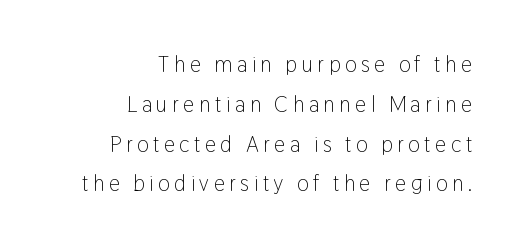
{"italic": "no", "bold": "no", "underline": "no", "align": "right", "line_spacing_ratio": 1.81, "letter_spacing": "wide", "letter_spacing_em": 0.21, "glyph_px": 22}
